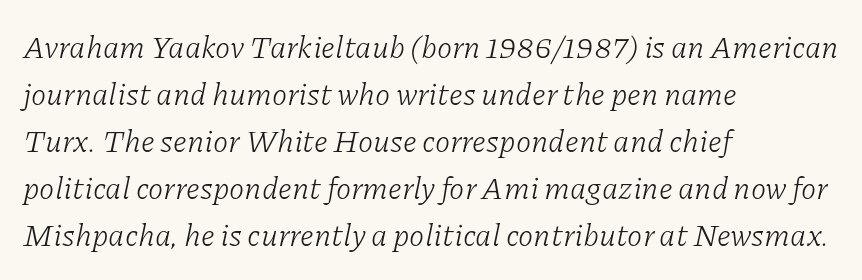
The image shows 31 px light serif type, italic (leaning right); set left-aligned, normal line spacing (1.52x), normal letter spacing, not underlined; low stroke contrast and a medium x-height.
